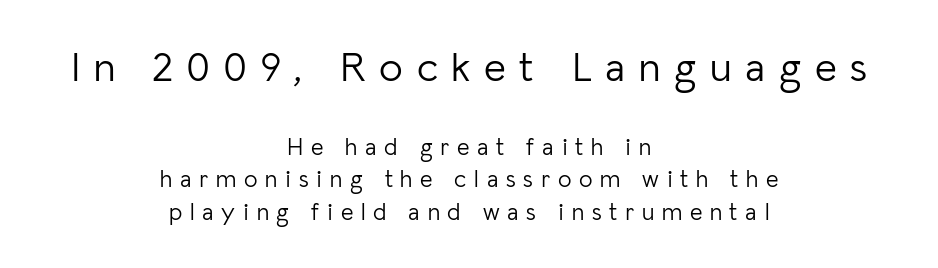
Q: Is the text bold? A: No.
Q: Is the text italic (slanted)? A: No, it is upright.
Q: Is the typeface a serif or a sans-serif typeface? A: Sans-serif.
Q: Is the text underlined? A: No.
Q: How is the paragraph aligned? A: Centered.
Q: Is the spacing between letters normal or unusually wide? A: Unusually wide.
Q: Is the spacing between lines tight, normal or loose? A: Normal.
Q: Which block of text is set in a larger size, the first (top) or the second (bottom)? A: The first (top) one.
Q: Width (condensed, normal, or wide)? A: Normal.
Q: Stroke contrast? A: Low.
Q: x-height? A: Medium.
Q: Monospaced? A: No.
